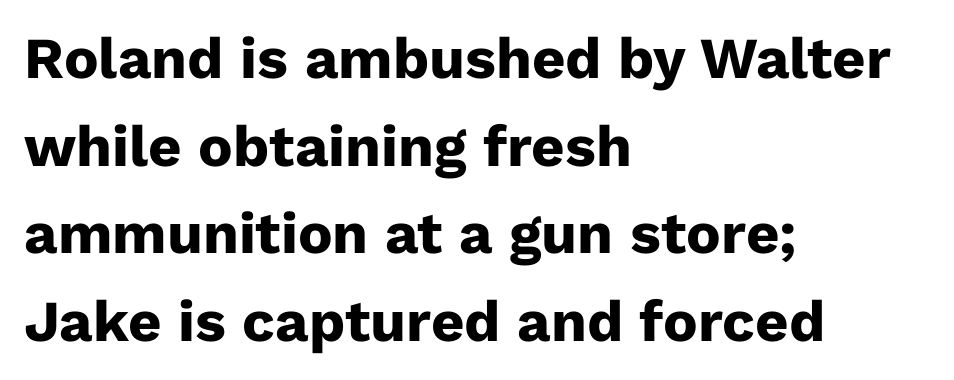
{"serif": "no", "italic": "no", "bold": "yes", "weight": "heavy", "width": "normal", "stroke_contrast": "low", "x_height": "medium", "monospaced": "no", "underline": "no", "align": "left", "line_spacing": "normal", "line_spacing_ratio": 1.51, "letter_spacing": "normal", "letter_spacing_em": 0.0, "glyph_px": 58}
